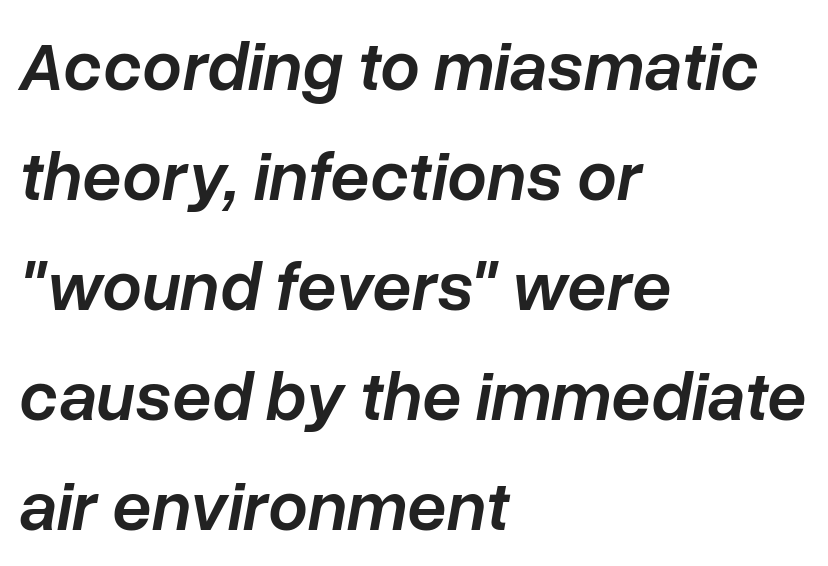
Q: Is the text bold? A: Semi-bold.
Q: Is the text italic (slanted)? A: Yes, it leans right by about 10 degrees.
Q: Is the text underlined? A: No.
Q: How is the paragraph aligned? A: Left-aligned.
Q: Is the spacing between letters normal or unusually wide? A: Normal.
Q: Is the spacing between lines tight, normal or loose? A: Normal.
Q: Width (condensed, normal, or wide)? A: Normal.
Q: Stroke contrast? A: Low.
Q: x-height? A: Medium.
Q: Monospaced? A: No.
